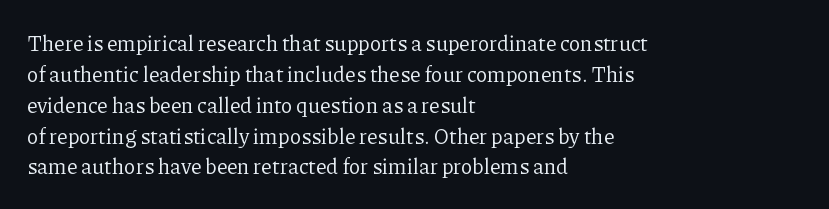
If you drew a line through each stem, it would be perfectly vertical. Leftover space on each line is placed entirely after the last word. The vertical gap from one line to the next is medium. The specimen omits any rule beneath the text block's lines.
